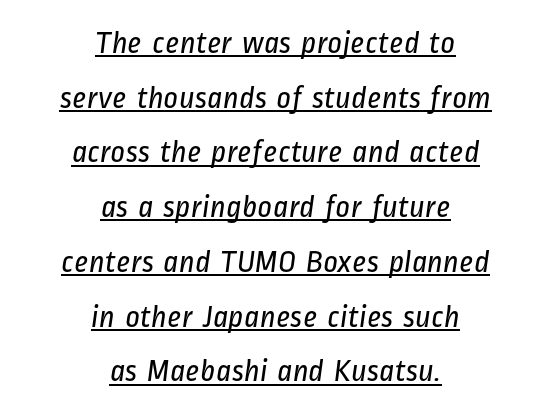
Q: Is the text bold? A: No.
Q: Is the typeface a serif or a sans-serif typeface? A: Sans-serif.
Q: Is the text underlined? A: Yes.
Q: How is the paragraph aligned? A: Centered.
Q: Is the spacing between letters normal or unusually wide? A: Normal.
Q: Width (condensed, normal, or wide)? A: Condensed.
Q: Stroke contrast? A: Low.
Q: x-height? A: Medium.
Q: Monospaced? A: No.
